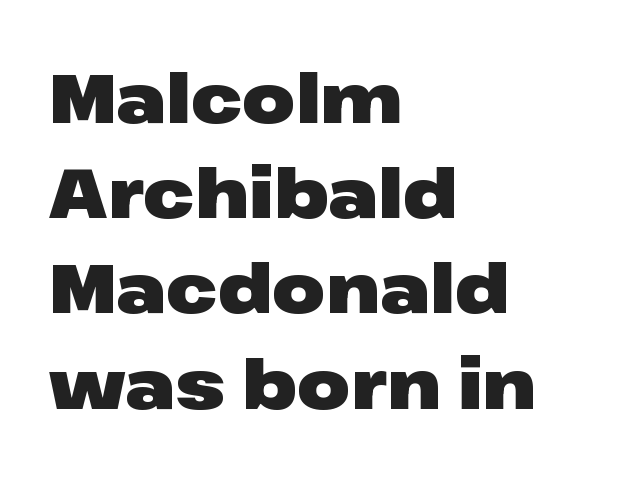
Q: Is the text bold? A: Yes.
Q: Is the text italic (slanted)? A: No, it is upright.
Q: Is the typeface a serif or a sans-serif typeface? A: Sans-serif.
Q: Is the text underlined? A: No.
Q: How is the paragraph aligned? A: Left-aligned.
Q: Is the spacing between letters normal or unusually wide? A: Normal.
Q: Is the spacing between lines tight, normal or loose? A: Normal.
Q: Width (condensed, normal, or wide)? A: Wide.
Q: Stroke contrast? A: Low.
Q: x-height? A: Medium.
Q: Monospaced? A: No.
